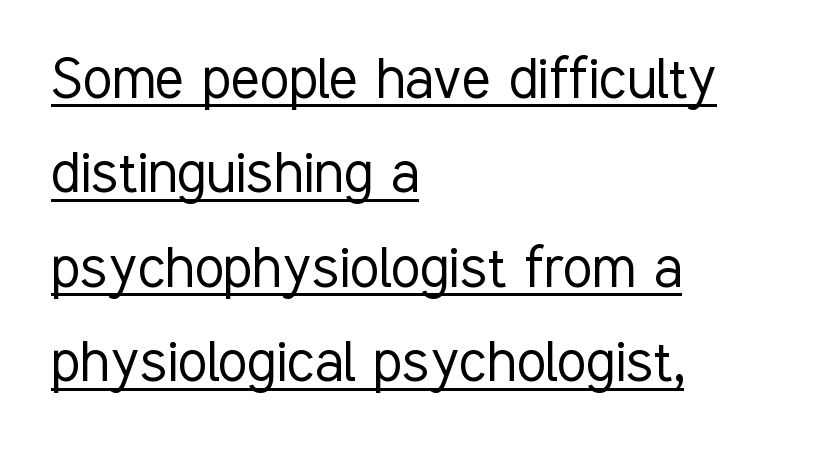
{"serif": "no", "italic": "no", "bold": "no", "weight": "light", "width": "condensed", "stroke_contrast": "low", "x_height": "medium", "monospaced": "no", "underline": "yes", "align": "left", "line_spacing": "normal", "line_spacing_ratio": 1.41, "letter_spacing": "normal", "letter_spacing_em": 0.0, "glyph_px": 67}
